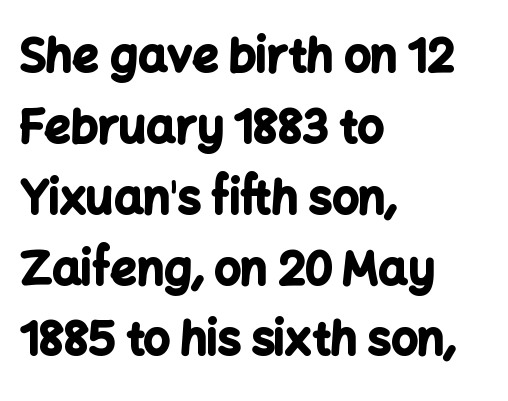
{"serif": "no", "italic": "no", "bold": "yes", "weight": "bold", "width": "normal", "stroke_contrast": "low", "x_height": "medium", "monospaced": "no", "underline": "no", "align": "left", "line_spacing": "normal", "line_spacing_ratio": 1.54, "letter_spacing": "normal", "letter_spacing_em": 0.0, "glyph_px": 46}
